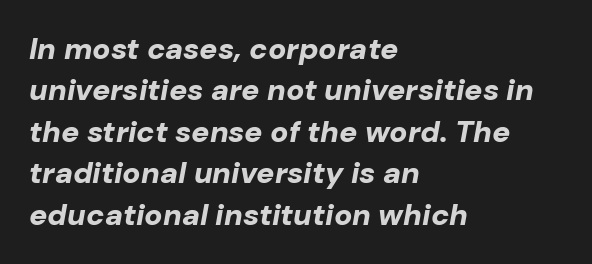
{"italic": "yes", "lean": "right", "slant_degrees": 10, "bold": "yes", "weight": "bold", "width": "normal", "stroke_contrast": "low", "x_height": "medium", "monospaced": "no", "underline": "no", "align": "left", "line_spacing": "normal", "line_spacing_ratio": 1.38, "letter_spacing": "normal", "letter_spacing_em": 0.0, "glyph_px": 30}
